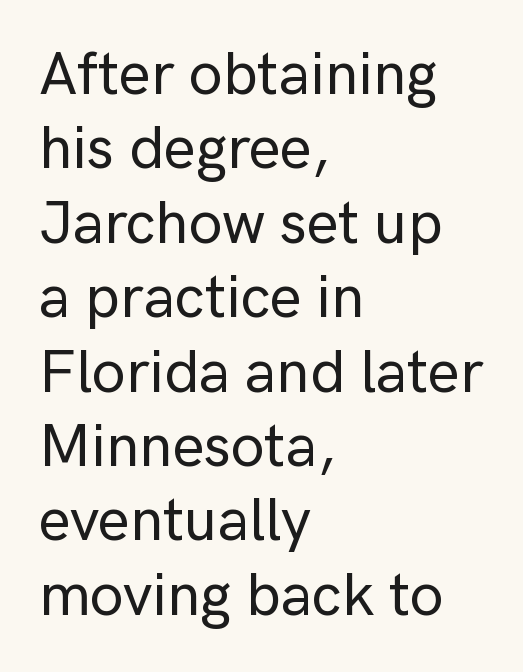
The image shows 60 px sans-serif type, upright; set left-aligned, line spacing 1.24x, normal letter spacing, not underlined; low stroke contrast and a medium x-height.
